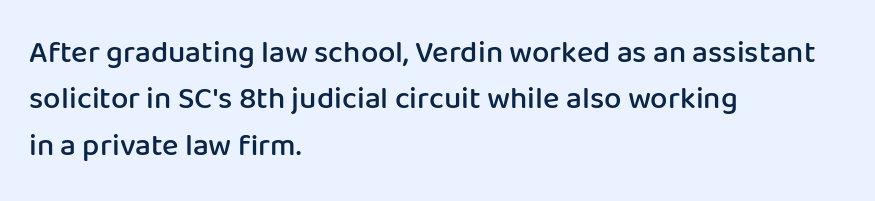
The image shows 31 px semibold sans-serif type, upright; set left-aligned, normal line spacing (1.5x), normal letter spacing, not underlined; low stroke contrast and a medium x-height.
